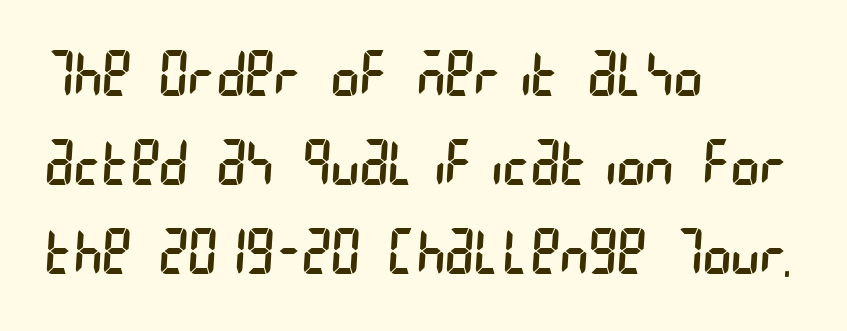
The leading is moderate, giving the passage an even texture. Plain, unruled lines of type. The face used here is a sans, in the tradition of grotesques and geometrics. Is the stroke heavy? The answer is a plain regular-or-lighter. Tracking here is standard; glyphs follow each other at the usual distance.
